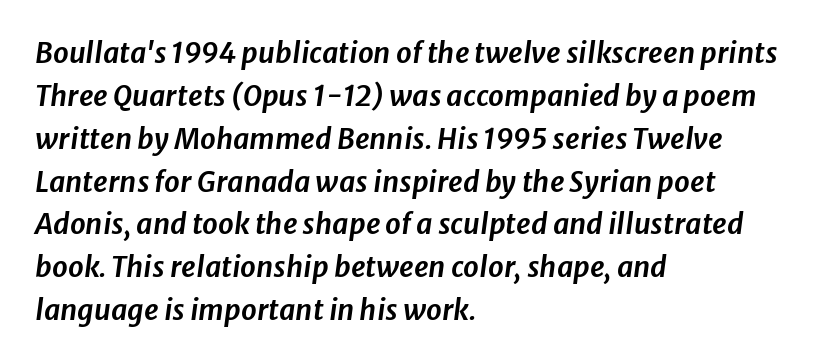
{"italic": "yes", "lean": "right", "slant_degrees": 8, "width": "normal", "stroke_contrast": "low", "x_height": "medium", "monospaced": "no", "underline": "no", "align": "left", "line_spacing": "normal", "line_spacing_ratio": 1.53, "letter_spacing": "normal", "letter_spacing_em": 0.0, "glyph_px": 28}
